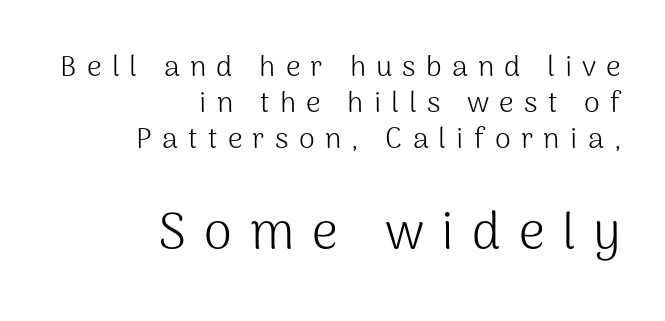
Q: Is the text bold? A: No.
Q: Is the text italic (slanted)? A: No, it is upright.
Q: Is the typeface a serif or a sans-serif typeface? A: Sans-serif.
Q: Is the text underlined? A: No.
Q: How is the paragraph aligned? A: Right-aligned.
Q: Is the spacing between letters normal or unusually wide? A: Unusually wide.
Q: Which block of text is set in a larger size, the first (top) or the second (bottom)? A: The second (bottom) one.
Q: Width (condensed, normal, or wide)? A: Normal.
Q: Stroke contrast? A: Medium.
Q: x-height? A: Medium.
Q: Monospaced? A: No.
